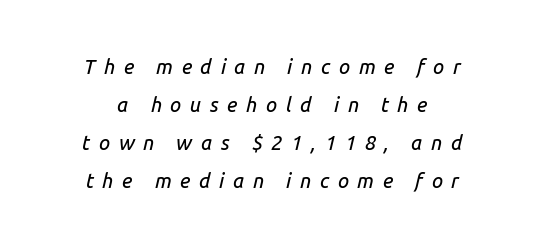
Q: Is the text italic (slanted)? A: Yes, it leans right by about 14 degrees.
Q: Is the text underlined? A: No.
Q: Is the spacing between letters normal or unusually wide? A: Unusually wide.
Q: Is the spacing between lines tight, normal or loose? A: Loose.
